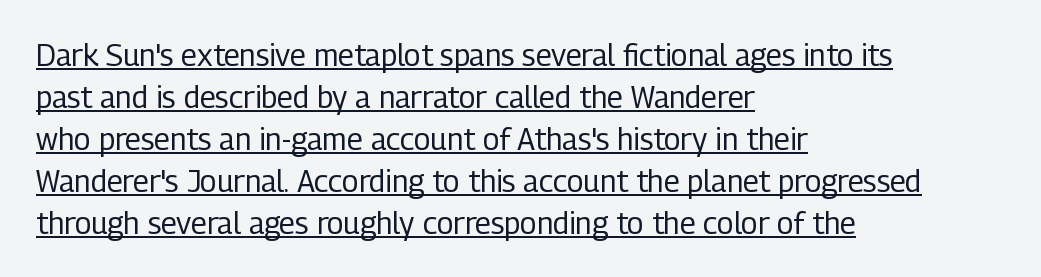
The paragraph has a hard left edge and a soft right edge. Nothing unusual about the tracking: characters are spaced as the font intends. Quick note: not italic, upright. Compared with typical paragraphs, the rows here are spaced about the same. The face used here is proportionally spaced, like ordinary book or web type. Each letter's strokes conclude bluntly, with no projecting serifs.
